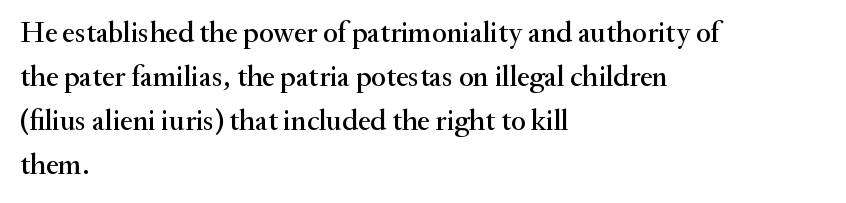
The image shows 29 px serif type, upright; set left-aligned, normal line spacing (1.52x), normal letter spacing, not underlined; medium stroke contrast and a small x-height.
